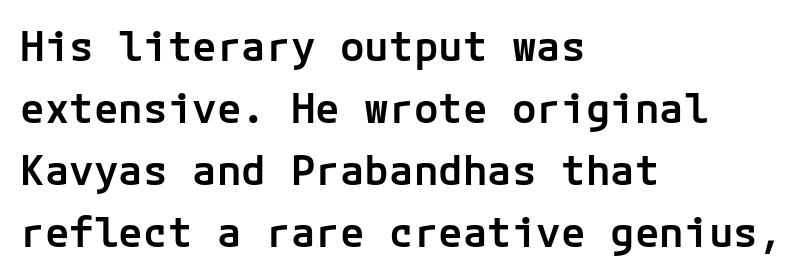
Q: Is the text bold? A: Semi-bold.
Q: Is the text italic (slanted)? A: No, it is upright.
Q: Is the typeface a serif or a sans-serif typeface? A: Sans-serif.
Q: Is the text underlined? A: No.
Q: How is the paragraph aligned? A: Left-aligned.
Q: Is the spacing between letters normal or unusually wide? A: Normal.
Q: Is the spacing between lines tight, normal or loose? A: Normal.
Q: Width (condensed, normal, or wide)? A: Normal.
Q: Stroke contrast? A: Low.
Q: x-height? A: Medium.
